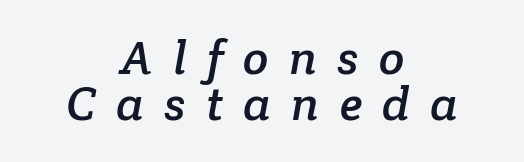
The image shows 47 px serif type; set centered, tight line spacing (0.98x), unusually wide letter spacing (+0.43 em), not underlined; low stroke contrast and a medium x-height.
